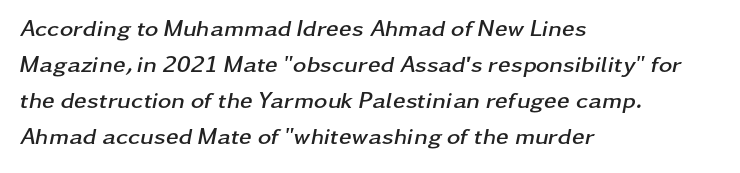
The image shows 23 px bold type, italic (leaning right); set left-aligned, normal line spacing (1.57x), normal letter spacing, not underlined.
